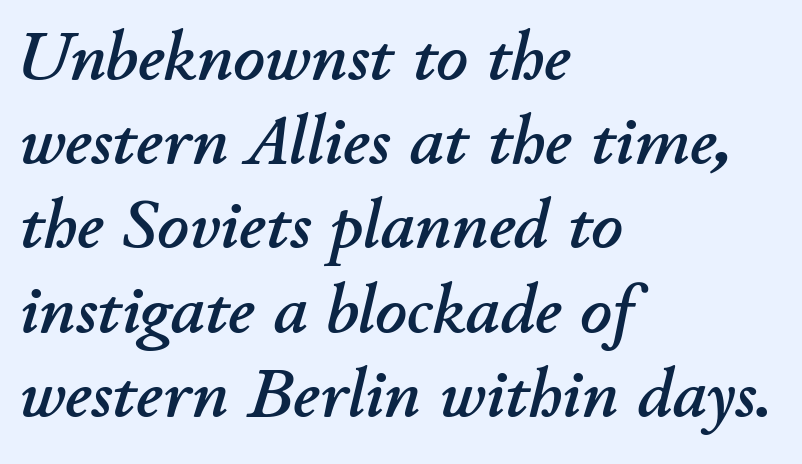
The image shows 69 px text type, italic (leaning right); set left-aligned, line spacing 1.22x, normal letter spacing, not underlined; low stroke contrast and a small x-height.
